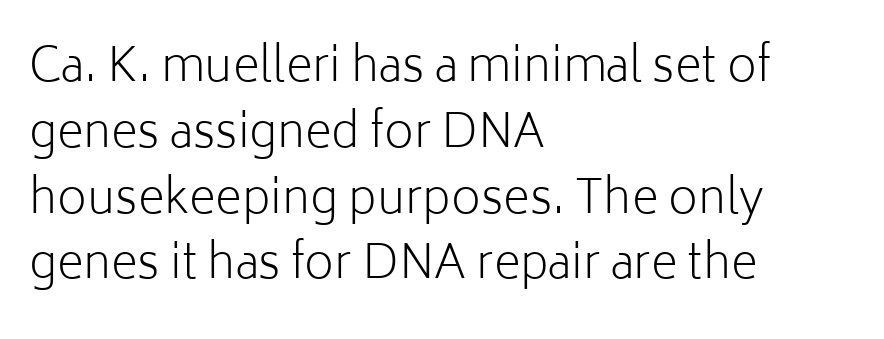
There is no visible air inserted between adjacent glyphs. Ink coverage per letter is moderate at most. If you drew a ruler down the left edge, every line would touch it. Check where the strokes stop: nothing finishes them off — pure sans. The strip under each line holds only bare page.
